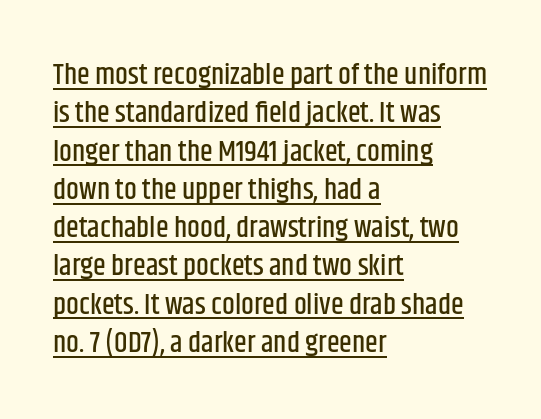
This sample has the flowing, uneven cadence of proportional lettering. Is there an underline? Yes — a line sits under the letters. What's the leading like? Ordinary, nothing unusual. Font category for this specimen: sans-serif. A typesetter would mark this as roman, not italic. The face used here is rendered with its standard letterfit.
